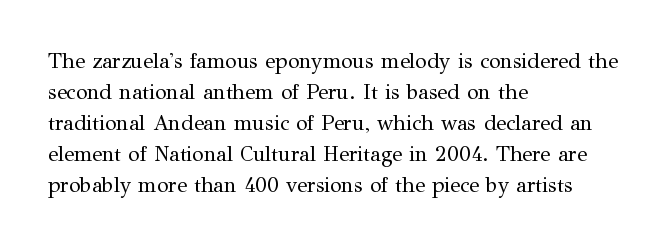
The image shows 21 px text type, upright; set left-aligned, normal line spacing (1.48x), normal letter spacing, not underlined.
